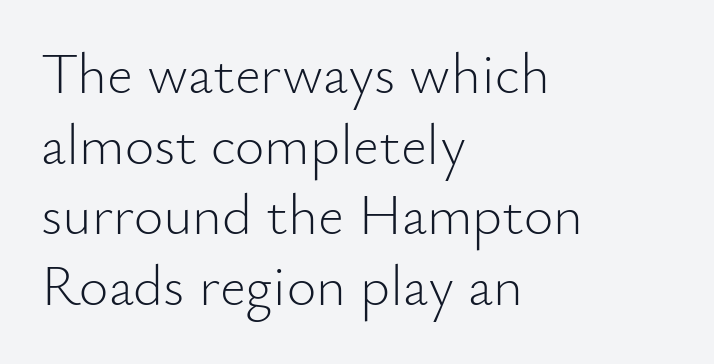
The image shows 57 px light sans-serif type, upright; set left-aligned, line spacing 1.24x, normal letter spacing, not underlined; low stroke contrast and a small x-height.
